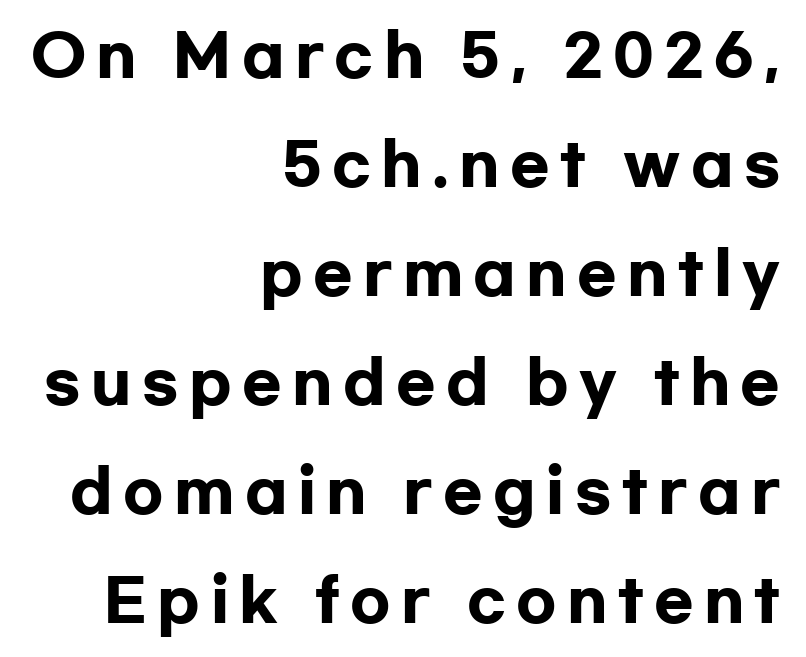
{"serif": "no", "italic": "no", "bold": "yes", "weight": "heavy", "width": "wide", "stroke_contrast": "low", "x_height": "medium", "monospaced": "no", "underline": "no", "align": "right", "line_spacing_ratio": 1.88, "glyph_px": 58}
